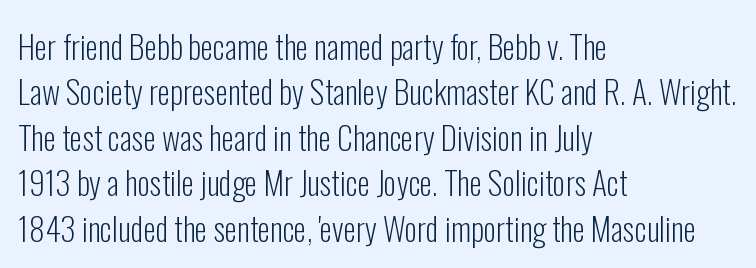
The image shows 32 px light, condensed sans-serif type, upright; set left-aligned, normal line spacing (1.42x), normal letter spacing, not underlined; low stroke contrast and a medium x-height.
